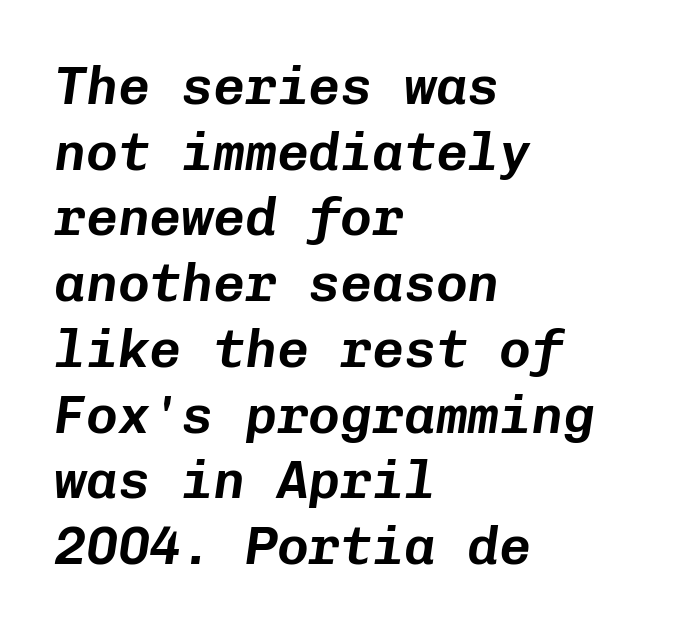
The image shows 53 px text type, italic (leaning right), monospaced; set left-aligned, line spacing 1.24x, normal letter spacing, not underlined; low stroke contrast and a medium x-height.
